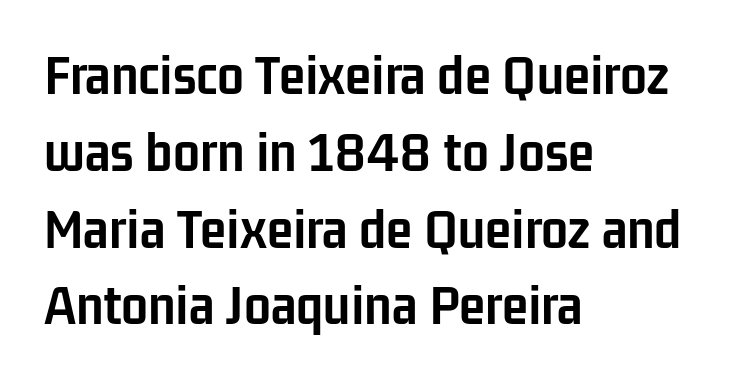
The image shows 60 px semibold, condensed sans-serif type, upright; set left-aligned, normal line spacing (1.28x), normal letter spacing, not underlined; low stroke contrast and a medium x-height.
